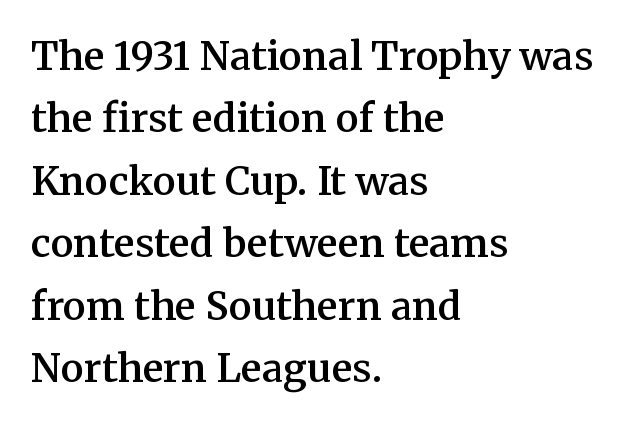
{"serif": "yes", "italic": "no", "bold": "semi", "weight": "semibold", "width": "normal", "stroke_contrast": "medium", "x_height": "medium", "monospaced": "no", "underline": "no", "align": "left", "line_spacing": "normal", "line_spacing_ratio": 1.6, "letter_spacing": "normal", "letter_spacing_em": 0.0, "glyph_px": 39}
